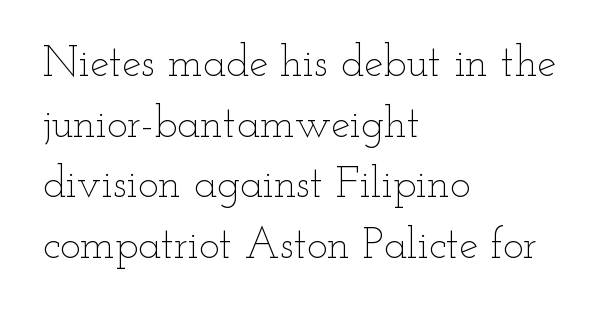
{"italic": "no", "bold": "no", "weight": "thin", "width": "wide", "stroke_contrast": "low", "x_height": "small", "monospaced": "no", "underline": "no", "align": "left", "line_spacing": "normal", "line_spacing_ratio": 1.41, "letter_spacing": "normal", "letter_spacing_em": 0.0, "glyph_px": 43}
